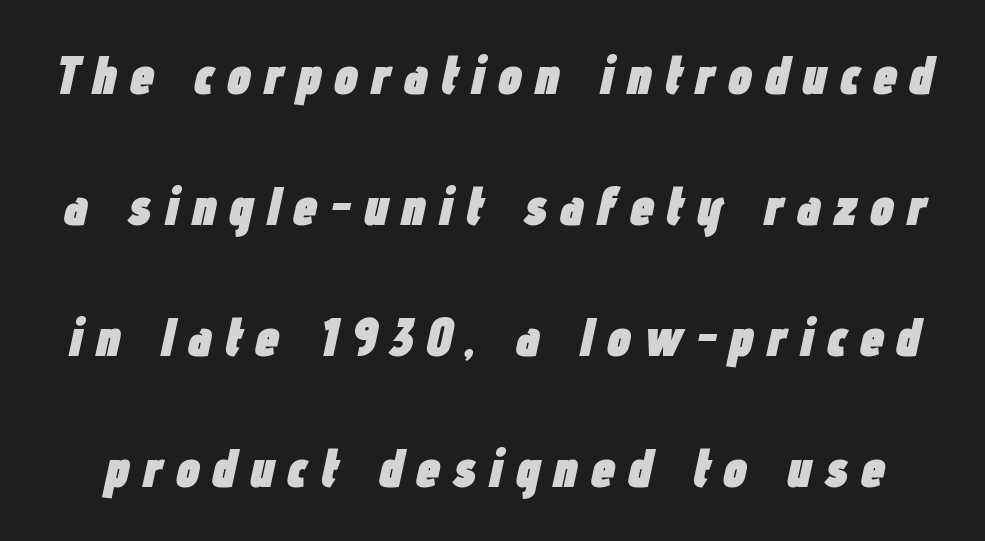
Q: Is the text bold? A: Yes.
Q: Is the text italic (slanted)? A: Yes, it leans right by about 12 degrees.
Q: Is the text underlined? A: No.
Q: Is the spacing between letters normal or unusually wide? A: Unusually wide.
Q: Is the spacing between lines tight, normal or loose? A: Loose.
Q: Width (condensed, normal, or wide)? A: Condensed.
Q: Stroke contrast? A: Low.
Q: x-height? A: Medium.
Q: Monospaced? A: No.
